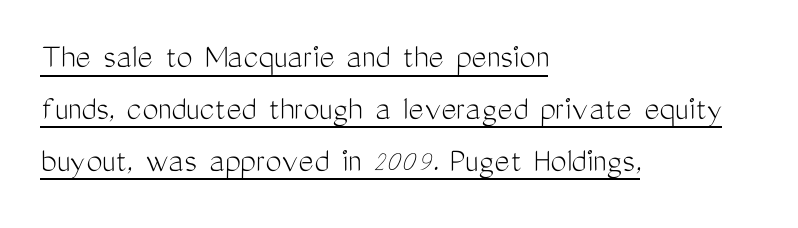
Q: Is the text bold? A: No.
Q: Is the text italic (slanted)? A: No, it is upright.
Q: Is the typeface a serif or a sans-serif typeface? A: Sans-serif.
Q: Is the text underlined? A: Yes.
Q: How is the paragraph aligned? A: Left-aligned.
Q: Is the spacing between letters normal or unusually wide? A: Normal.
Q: Is the spacing between lines tight, normal or loose? A: Normal.
Q: Width (condensed, normal, or wide)? A: Condensed.
Q: Stroke contrast? A: Medium.
Q: x-height? A: Medium.
Q: Monospaced? A: No.
